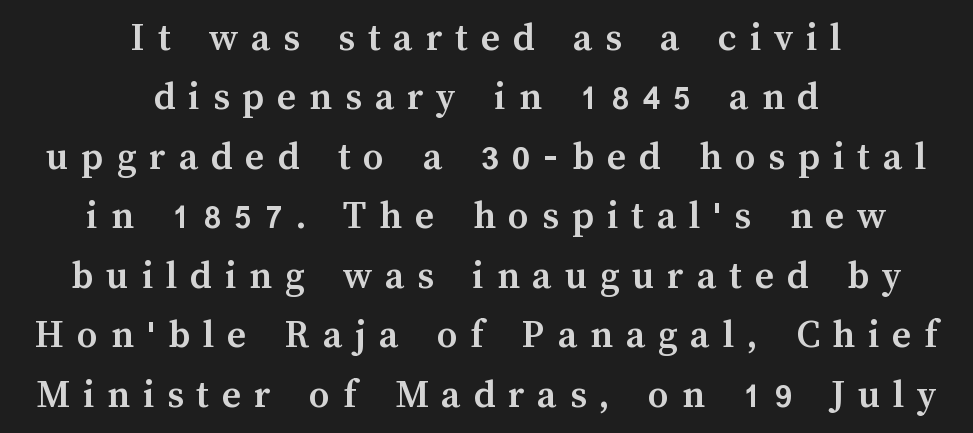
The image shows 41 px semibold type, upright; set centered, normal line spacing (1.45x), unusually wide letter spacing (+0.31 em), not underlined; medium stroke contrast and a medium x-height.
